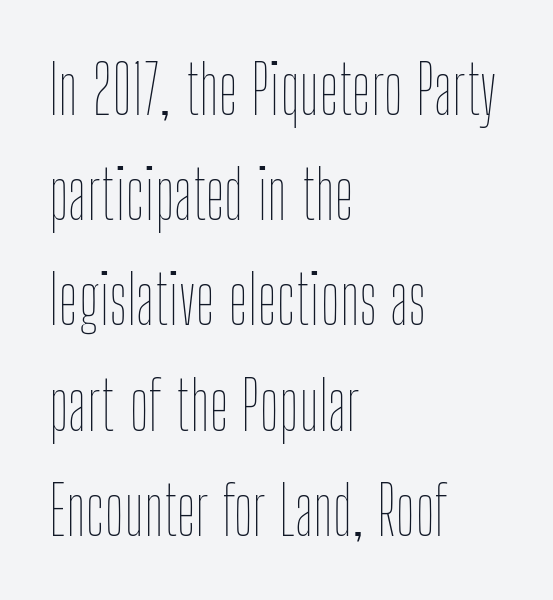
The image shows 67 px thin, condensed type, upright; set left-aligned, normal line spacing (1.57x), normal letter spacing, not underlined; low stroke contrast and a medium x-height.
